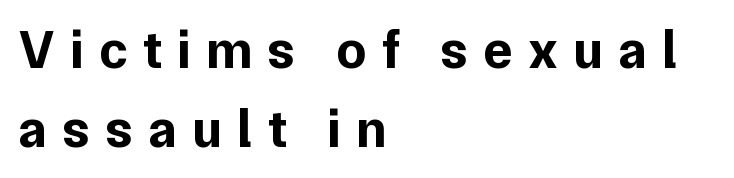
Each line starts at the same left margin while the right side varies. Quick note: underline off. Heft: maximum for text — a bold. Note: no serifs on the glyphs.
